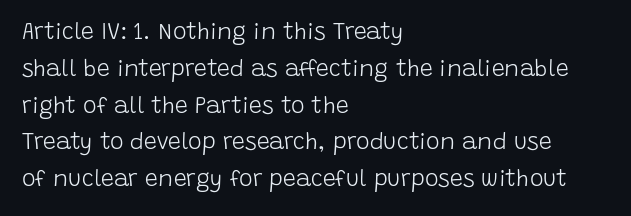
The rendering uses a moderate line-height, typical for paragraphs. The cut favours lightness, reaching ordinary text weight at its darkest. This is roman type, the default non-slanted kind. A student would call this left alignment; a typographer would say flush left, rag right. Honestly, there is no underline to notice here at all. The letterforms sit shoulder to shoulder at normal distance.
